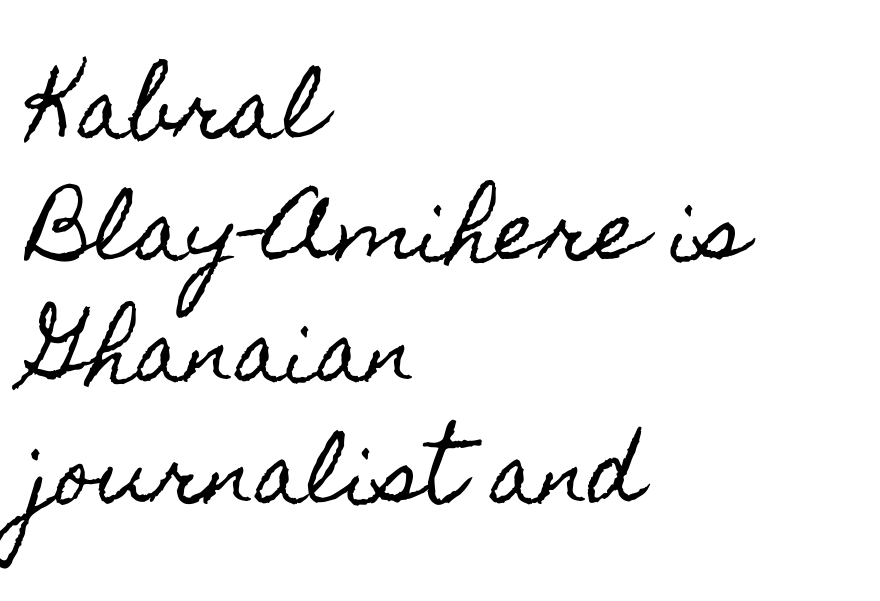
Teacher's note: observe the even left margin — that is flush-left alignment. Descenders are the only things crossing below the line. The space between consecutive lines is moderate. A typesetter would call this proportional, since set widths differ per character. The letterforms sit shoulder to shoulder at normal distance.
